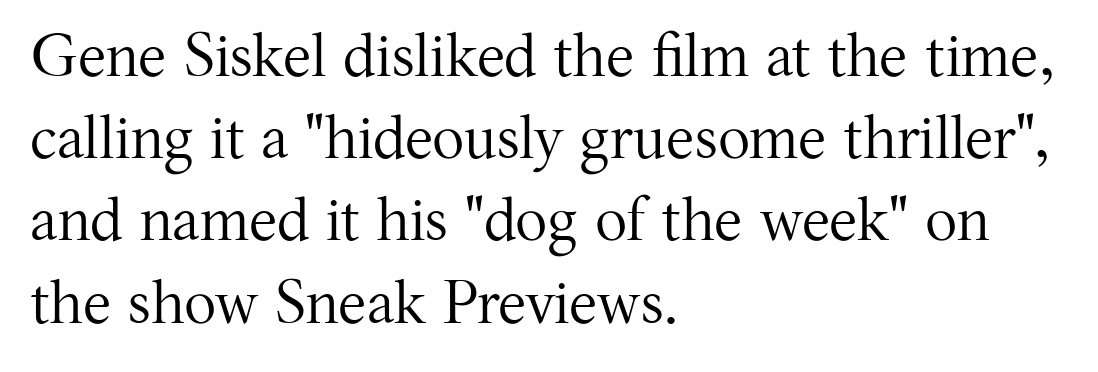
The image shows 60 px regular-weight serif type, upright; set left-aligned, normal line spacing (1.37x), normal letter spacing, not underlined; medium stroke contrast and a medium x-height.
